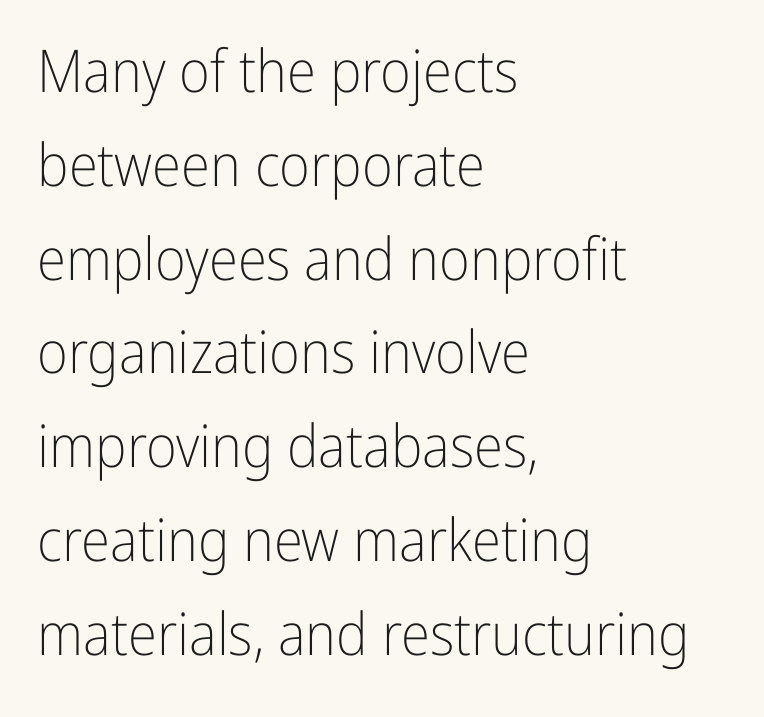
Q: Is the text bold? A: No.
Q: Is the text italic (slanted)? A: No, it is upright.
Q: Is the typeface a serif or a sans-serif typeface? A: Sans-serif.
Q: Is the text underlined? A: No.
Q: How is the paragraph aligned? A: Left-aligned.
Q: Is the spacing between letters normal or unusually wide? A: Normal.
Q: Is the spacing between lines tight, normal or loose? A: Normal.
Q: Width (condensed, normal, or wide)? A: Condensed.
Q: Stroke contrast? A: Low.
Q: x-height? A: Medium.
Q: Monospaced? A: No.
